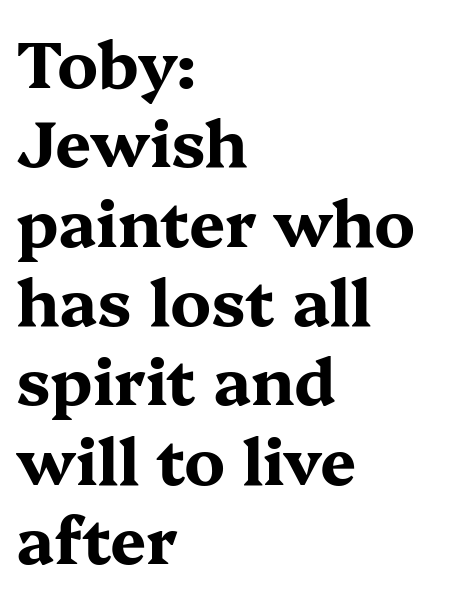
Q: Is the text bold? A: Yes.
Q: Is the text italic (slanted)? A: No, it is upright.
Q: Is the typeface a serif or a sans-serif typeface? A: Serif.
Q: Is the text underlined? A: No.
Q: How is the paragraph aligned? A: Left-aligned.
Q: Is the spacing between letters normal or unusually wide? A: Normal.
Q: Width (condensed, normal, or wide)? A: Wide.
Q: Stroke contrast? A: Medium.
Q: x-height? A: Medium.
Q: Monospaced? A: No.
